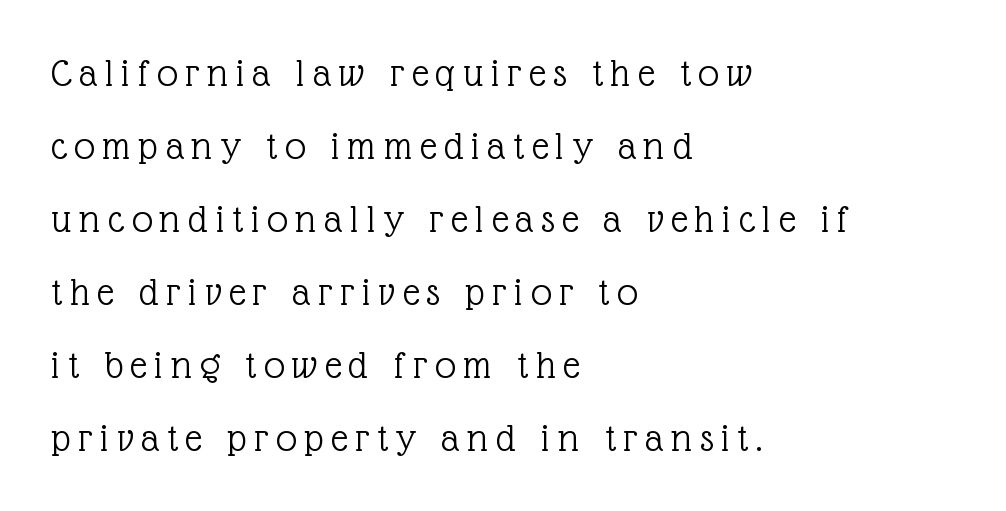
{"serif": "yes", "italic": "no", "bold": "no", "weight": "light", "width": "normal", "x_height": "medium", "monospaced": "no", "underline": "no", "align": "left", "line_spacing_ratio": 1.78, "glyph_px": 41}
